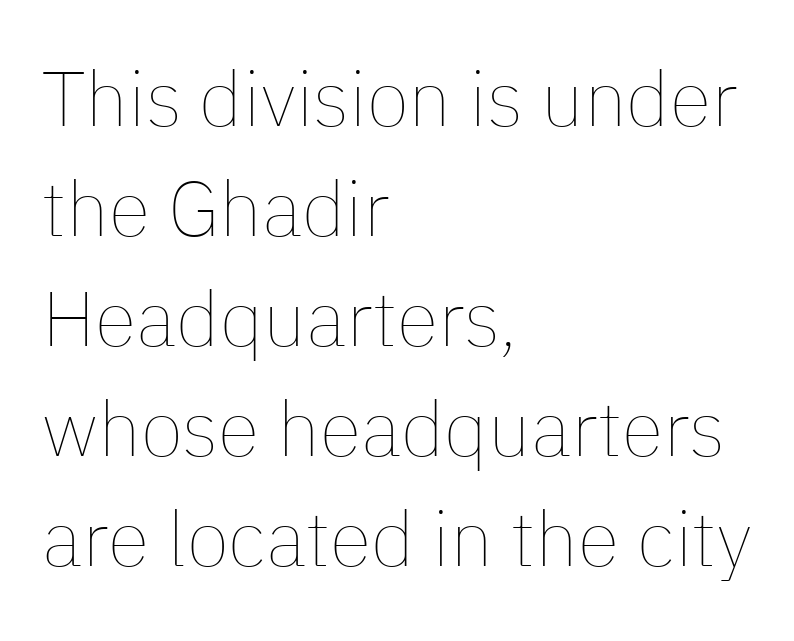
The image shows 77 px thin type, upright; set left-aligned, normal line spacing (1.43x), normal letter spacing, not underlined; low stroke contrast and a medium x-height.
